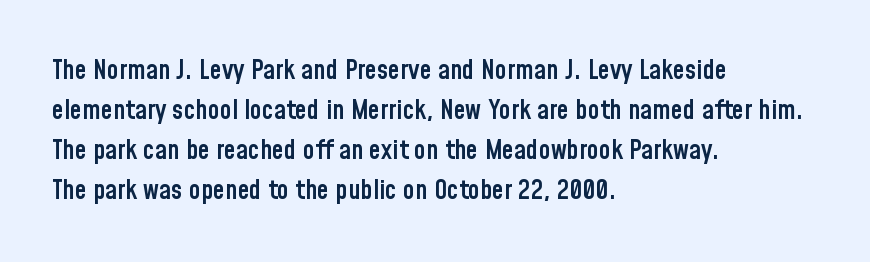
{"italic": "no", "bold": "semi", "underline": "no", "align": "left", "line_spacing": "normal", "line_spacing_ratio": 1.48, "letter_spacing": "normal", "letter_spacing_em": 0.0, "glyph_px": 27}
